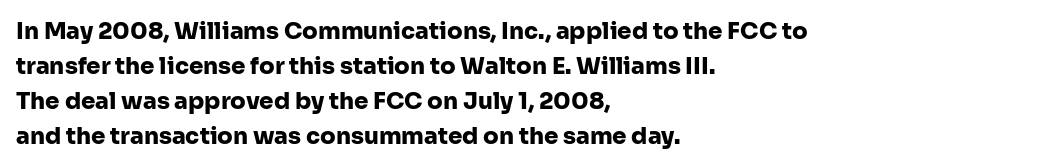
A normal amount of white space separates one row of letters from the next. The lines in this sample share a left origin and differ only in where they stop. Characters follow at the spacing the type designer built in. In terms of weight, the rendering is a true, heavy bold.
